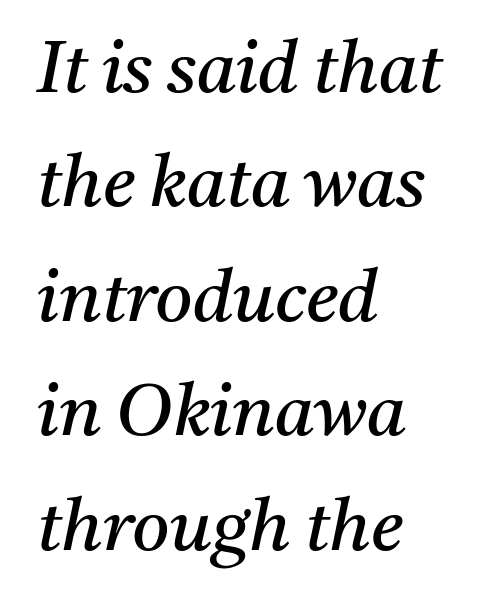
Q: Is the text bold? A: No.
Q: Is the text italic (slanted)? A: Yes, it leans right by about 11 degrees.
Q: Is the typeface a serif or a sans-serif typeface? A: Serif.
Q: Is the text underlined? A: No.
Q: How is the paragraph aligned? A: Left-aligned.
Q: Is the spacing between letters normal or unusually wide? A: Normal.
Q: Is the spacing between lines tight, normal or loose? A: Normal.
Q: Width (condensed, normal, or wide)? A: Normal.
Q: Stroke contrast? A: Medium.
Q: x-height? A: Medium.
Q: Monospaced? A: No.
